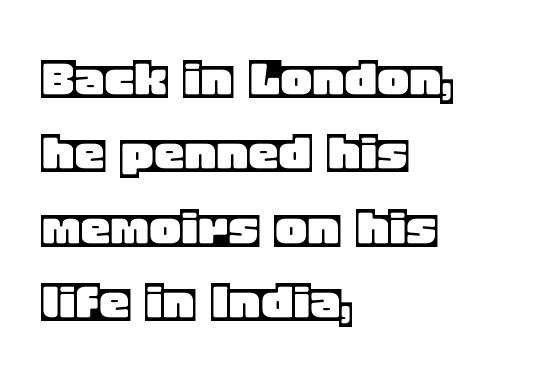
{"italic": "no", "width": "normal", "x_height": "large", "monospaced": "no", "underline": "no", "align": "left", "line_spacing_ratio": 1.22, "letter_spacing": "normal", "letter_spacing_em": 0.0, "glyph_px": 61}
